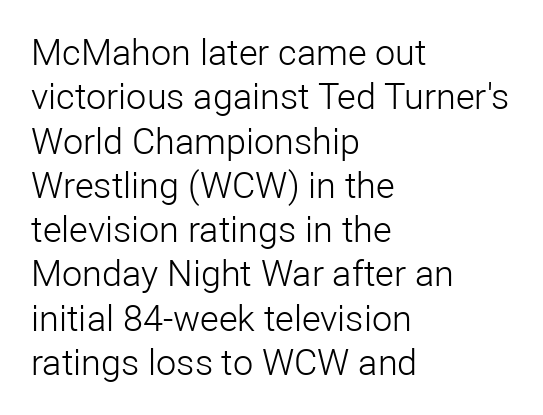
Q: Is the text bold? A: No.
Q: Is the text italic (slanted)? A: No, it is upright.
Q: Is the typeface a serif or a sans-serif typeface? A: Sans-serif.
Q: Is the text underlined? A: No.
Q: How is the paragraph aligned? A: Left-aligned.
Q: Is the spacing between letters normal or unusually wide? A: Normal.
Q: Width (condensed, normal, or wide)? A: Normal.
Q: Stroke contrast? A: Low.
Q: x-height? A: Medium.
Q: Monospaced? A: No.
